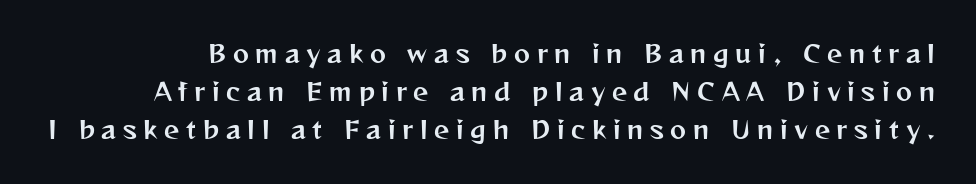
Ordinary non-slanted type is in use. Evenly set lines give the paragraph a standard silhouette. The space beneath each line is pristine and unruled. In terms of letterspacing, this is a distinctly airy, spread setting.
